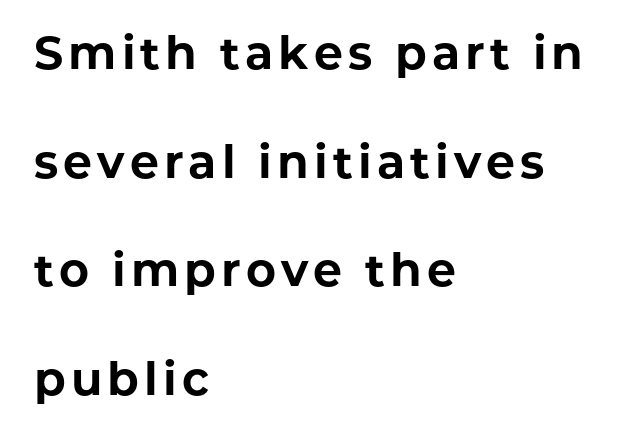
{"serif": "no", "italic": "no", "bold": "yes", "weight": "bold", "width": "normal", "stroke_contrast": "low", "x_height": "medium", "monospaced": "no", "underline": "no", "align": "left", "line_spacing": "loose", "line_spacing_ratio": 2.36, "glyph_px": 46}
